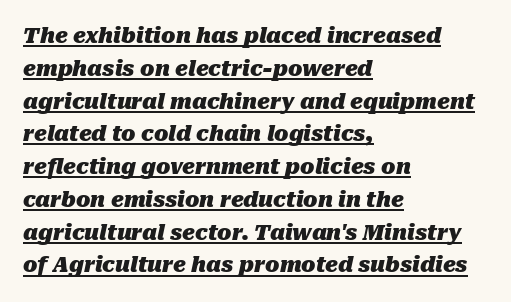
Q: Is the text bold? A: Yes.
Q: Is the text italic (slanted)? A: Yes, it leans right by about 10 degrees.
Q: Is the text underlined? A: Yes.
Q: How is the paragraph aligned? A: Left-aligned.
Q: Is the spacing between letters normal or unusually wide? A: Normal.
Q: Is the spacing between lines tight, normal or loose? A: Normal.
